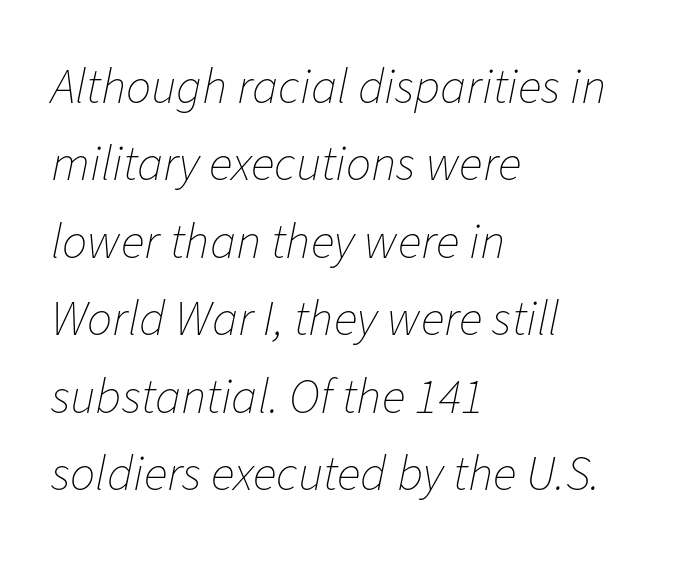
Q: Is the text bold? A: No.
Q: Is the text italic (slanted)? A: Yes, it leans right by about 11 degrees.
Q: Is the text underlined? A: No.
Q: How is the paragraph aligned? A: Left-aligned.
Q: Is the spacing between letters normal or unusually wide? A: Normal.
Q: Is the spacing between lines tight, normal or loose? A: Normal.
Q: Width (condensed, normal, or wide)? A: Normal.
Q: Stroke contrast? A: Low.
Q: x-height? A: Medium.
Q: Monospaced? A: No.
